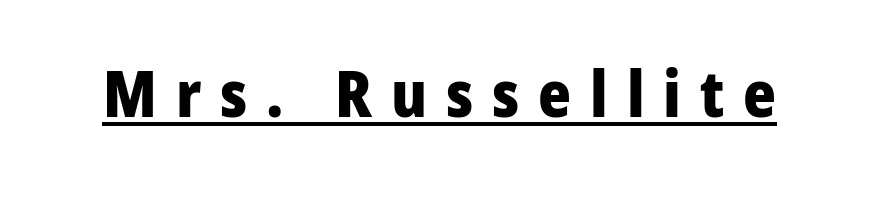
Emphasis by weight is at full strength: bold. Does extra space separate the letters? Yes, quite a lot of it. Unlike a traditional serif, this face leaves its strokes unadorned. Nope, not italic — everything's standing straight.
